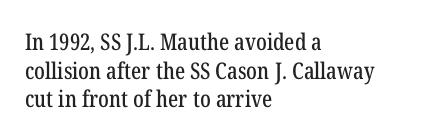
{"italic": "no", "underline": "no", "align": "left", "line_spacing": "normal", "line_spacing_ratio": 1.25, "letter_spacing": "normal", "letter_spacing_em": 0.0, "glyph_px": 23}
